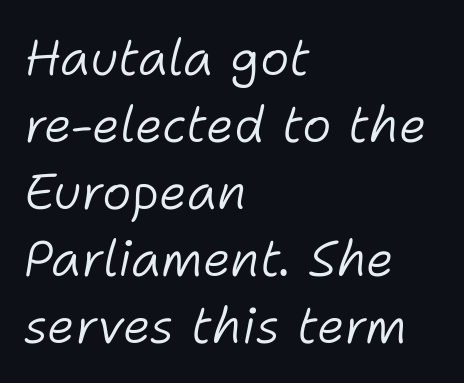
Q: Is the text bold? A: No.
Q: Is the text italic (slanted)? A: Yes, it leans right by about 11 degrees.
Q: Is the text underlined? A: No.
Q: How is the paragraph aligned? A: Left-aligned.
Q: Is the spacing between letters normal or unusually wide? A: Normal.
Q: Is the spacing between lines tight, normal or loose? A: Normal.
Q: Width (condensed, normal, or wide)? A: Normal.
Q: Stroke contrast? A: Low.
Q: x-height? A: Medium.
Q: Monospaced? A: No.
